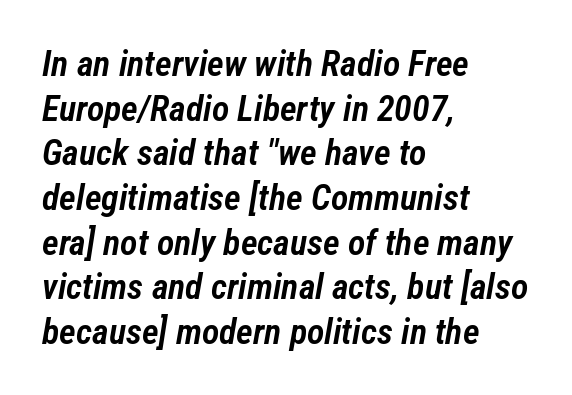
Q: Is the text bold? A: Semi-bold.
Q: Is the text italic (slanted)? A: Yes, it leans right by about 12 degrees.
Q: Is the text underlined? A: No.
Q: How is the paragraph aligned? A: Left-aligned.
Q: Is the spacing between letters normal or unusually wide? A: Normal.
Q: Width (condensed, normal, or wide)? A: Condensed.
Q: Stroke contrast? A: Low.
Q: x-height? A: Medium.
Q: Monospaced? A: No.
